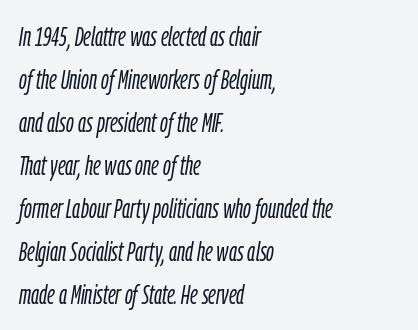
The image shows 27 px text type, italic (leaning right); set left-aligned, normal line spacing (1.59x), normal letter spacing, not underlined.
